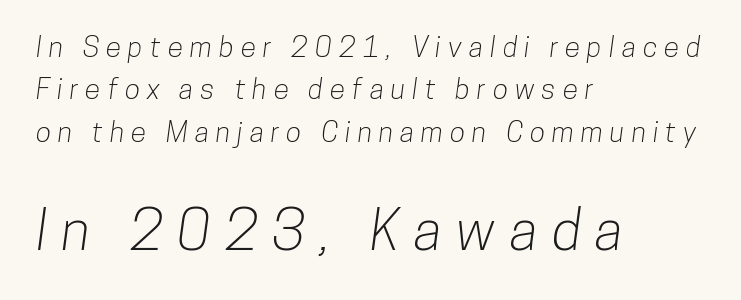
The image shows 56 px condensed sans-serif type; set left-aligned, normal line spacing (1.51x), unusually wide letter spacing (+0.25 em), not underlined; the second (bottom) block is 2.0x larger; low stroke contrast and a medium x-height.
